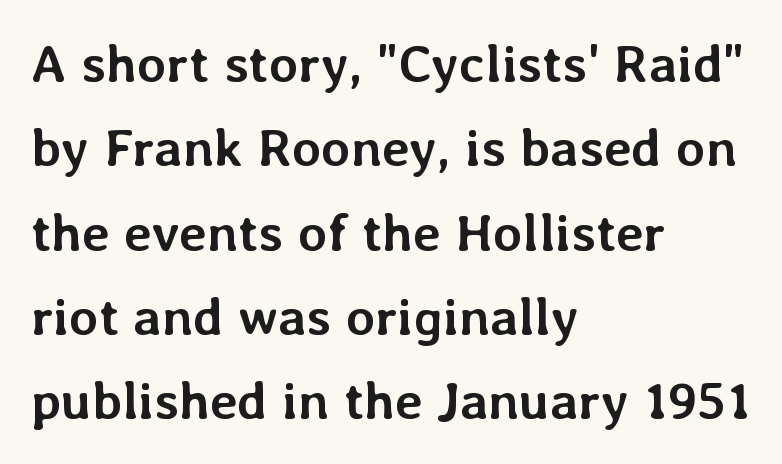
{"italic": "no", "bold": "yes", "weight": "semibold", "width": "normal", "stroke_contrast": "low", "x_height": "medium", "monospaced": "no", "underline": "no", "align": "left", "line_spacing": "normal", "line_spacing_ratio": 1.59, "letter_spacing": "normal", "letter_spacing_em": 0.0, "glyph_px": 53}
